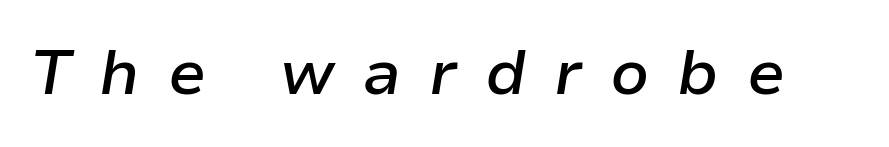
The image shows 63 px semibold type, italic (leaning right); set unusually wide letter spacing (+0.44 em), not underlined; low stroke contrast and a medium x-height.
